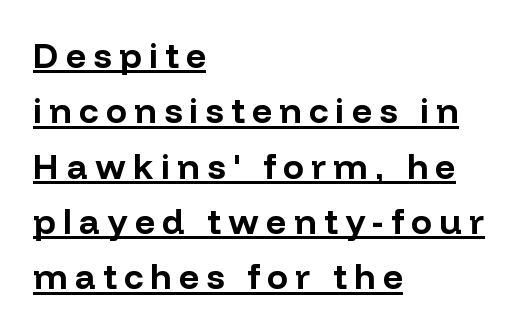
The image shows 35 px bold sans-serif type, upright; set left-aligned, normal line spacing (1.58x), unusually wide letter spacing (+0.21 em), underlined; low stroke contrast and a medium x-height.
